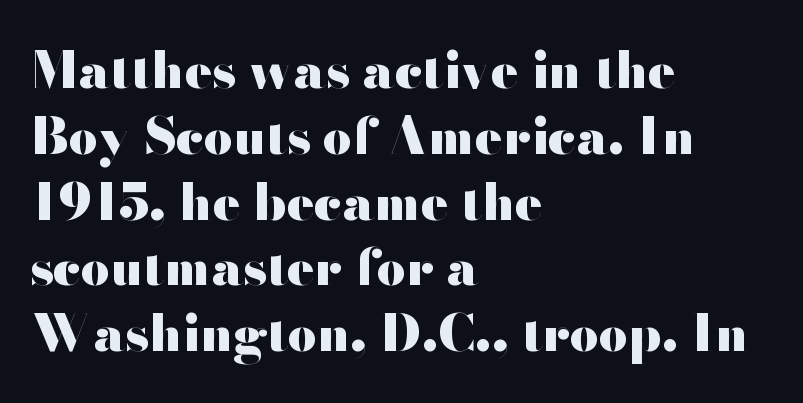
{"serif": "no", "italic": "no", "bold": "yes", "weight": "heavy", "width": "wide", "stroke_contrast": "high", "x_height": "small", "monospaced": "no", "underline": "no", "align": "left", "line_spacing": "normal", "line_spacing_ratio": 1.29, "letter_spacing": "normal", "letter_spacing_em": 0.0, "glyph_px": 51}
